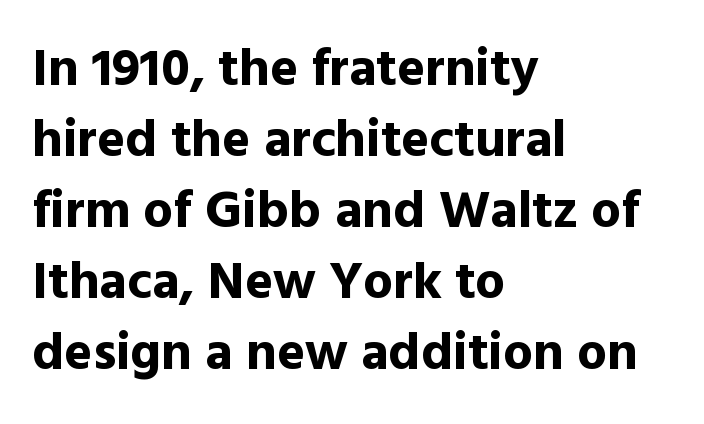
Q: Is the text bold? A: Yes.
Q: Is the text italic (slanted)? A: No, it is upright.
Q: Is the typeface a serif or a sans-serif typeface? A: Sans-serif.
Q: Is the text underlined? A: No.
Q: How is the paragraph aligned? A: Left-aligned.
Q: Is the spacing between letters normal or unusually wide? A: Normal.
Q: Is the spacing between lines tight, normal or loose? A: Normal.
Q: Width (condensed, normal, or wide)? A: Normal.
Q: x-height? A: Medium.
Q: Monospaced? A: No.
